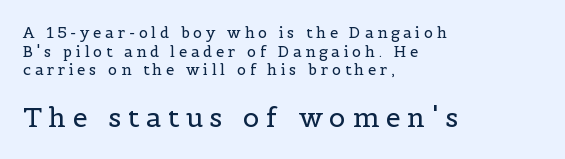
{"italic": "no", "bold": "no", "underline": "no", "align": "left", "line_spacing_ratio": 1.24, "letter_spacing": "wide", "letter_spacing_em": 0.25, "larger_block": "second", "size_ratio": 1.8, "glyph_px": 27}
